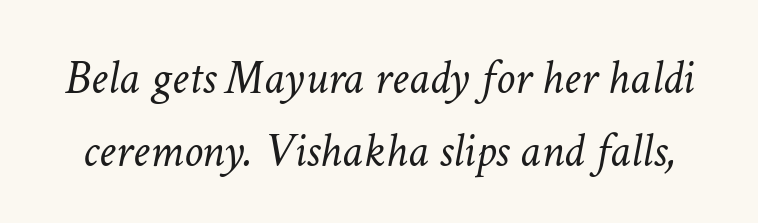
{"italic": "yes", "lean": "right", "slant_degrees": 11, "bold": "no", "weight": "light", "width": "normal", "stroke_contrast": "low", "x_height": "medium", "monospaced": "no", "underline": "no", "line_spacing": "normal", "line_spacing_ratio": 1.53, "letter_spacing": "normal", "letter_spacing_em": 0.0, "glyph_px": 48}
